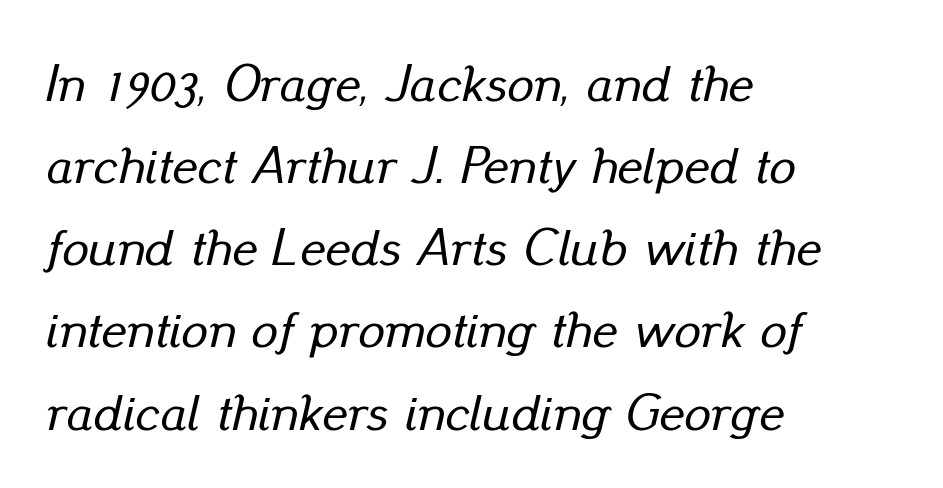
Only glyphs here, with clear space below each row. This is oblique type, the kind used for emphasis or titles. The rendering keeps characters at their native spacing. The paragraph shown leans on its left margin. Is this a fixed-width face? No — the glyphs have proportional, varying widths. Does the leading feel generous? No, just average.
